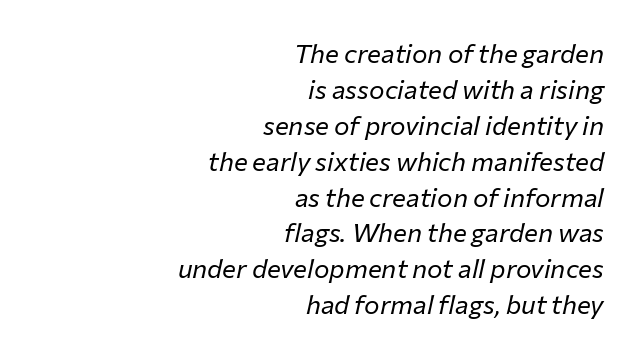
The image shows 26 px text type, italic (leaning right); set right-aligned, normal line spacing (1.38x), normal letter spacing, not underlined.
